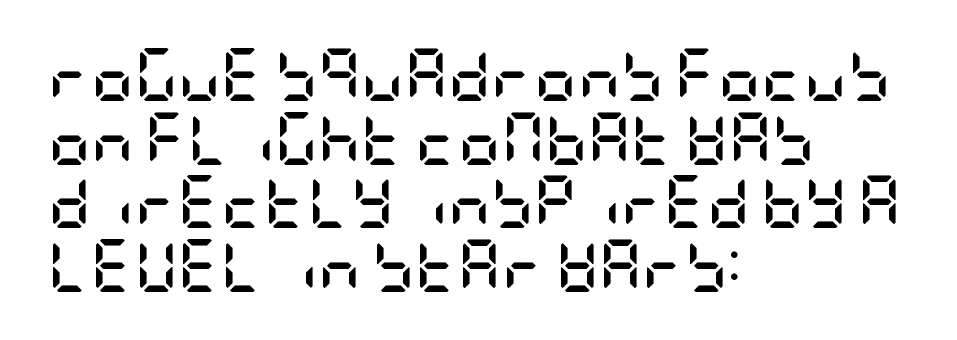
The image shows 53 px semibold, condensed sans-serif type, upright; set left-aligned, line spacing 1.2x, normal letter spacing, not underlined; low stroke contrast and a large x-height.
